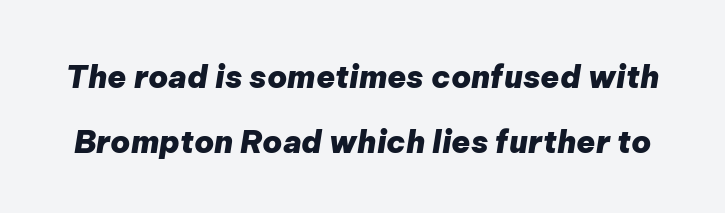
The image shows 31 px heavy type, italic (leaning right); set loose line spacing (2.11x), normal letter spacing, not underlined; low stroke contrast and a medium x-height.
